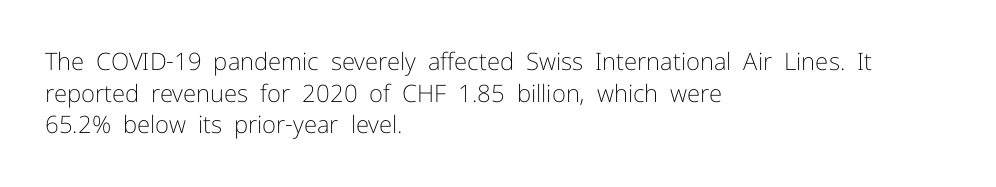
{"italic": "no", "bold": "no", "underline": "no", "align": "left", "line_spacing": "normal", "line_spacing_ratio": 1.32, "letter_spacing": "normal", "letter_spacing_em": 0.0, "glyph_px": 24}
